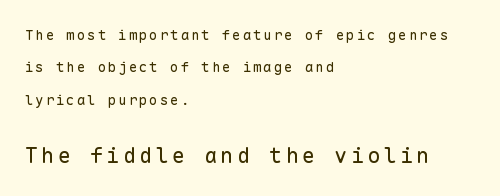
Compare the two chunks: the lower has the greater cap height. This rendering features lettering with no underline. The font's upright variant was chosen for this text. The characters are drawn with everyday or finer stroke widths.
